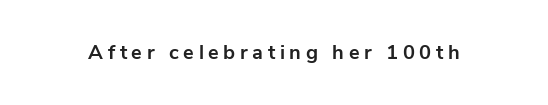
The image shows 20 px bold type, upright; set unusually wide letter spacing (+0.23 em), not underlined.
